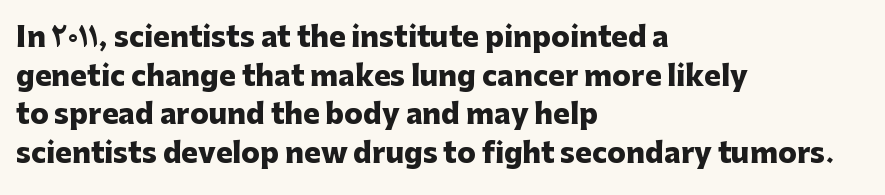
The image shows 28 px heavy sans-serif type, upright; set left-aligned, normal line spacing (1.38x), normal letter spacing, not underlined; low stroke contrast and a medium x-height.
